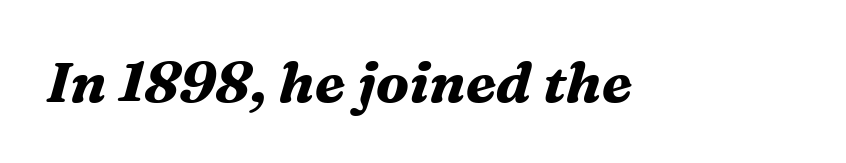
Is this a sans? No — the strokes have serifs. Underline: absent. Do the characters align in a grid? No, the font is proportional. How are the letters spaced? Ordinarily, with no added tracking. Stroke thickness is high; the sample reads as a true bold. The lettering tilts uniformly, giving the passage an italic look.
